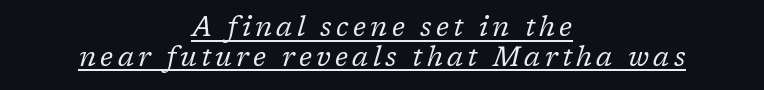
{"italic": "yes", "lean": "right", "slant_degrees": 17, "bold": "no", "underline": "yes", "align": "center", "line_spacing": "tight", "line_spacing_ratio": 1.11, "glyph_px": 27}
